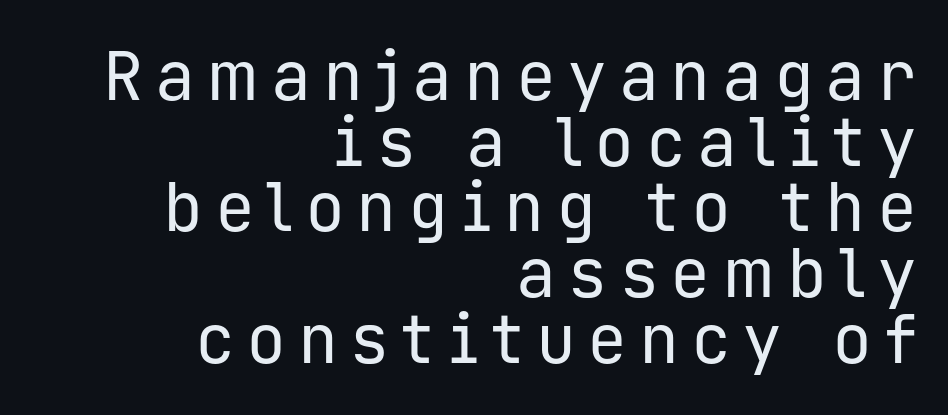
{"serif": "no", "italic": "no", "bold": "no", "weight": "regular", "width": "normal", "stroke_contrast": "low", "x_height": "medium", "monospaced": "yes", "underline": "no", "align": "right", "line_spacing": "tight", "line_spacing_ratio": 0.98, "glyph_px": 67}
